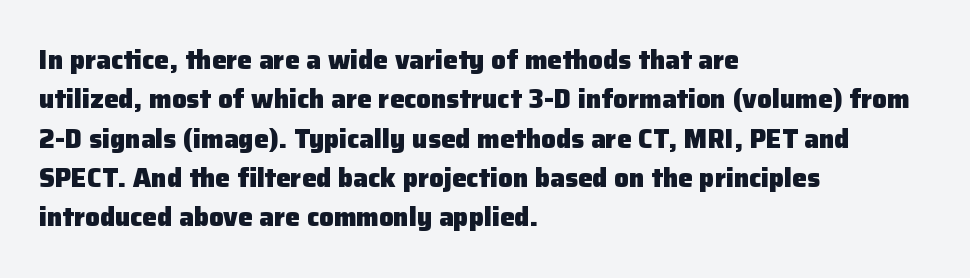
{"italic": "no", "bold": "yes", "underline": "no", "align": "left", "line_spacing": "normal", "line_spacing_ratio": 1.51, "letter_spacing": "normal", "letter_spacing_em": 0.0, "glyph_px": 26}
